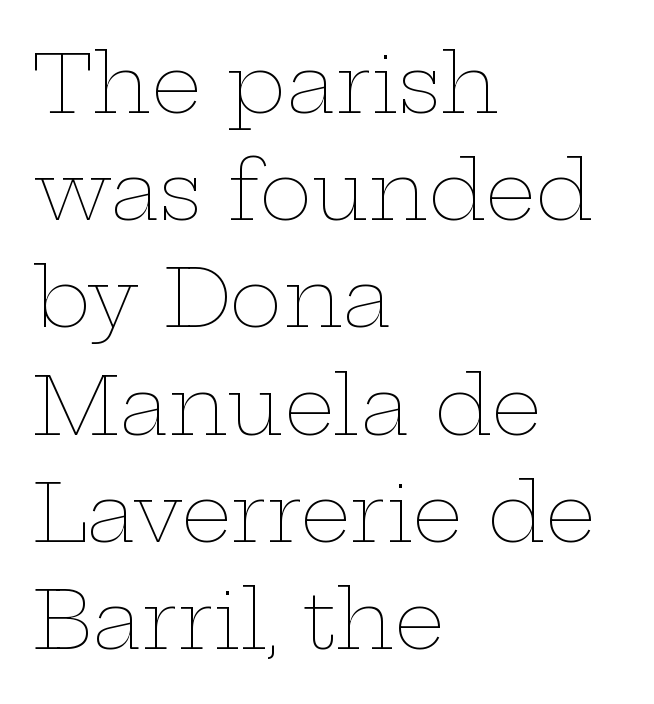
The image shows 80 px thin, wide type, upright; set left-aligned, normal line spacing (1.34x), normal letter spacing, not underlined; low stroke contrast and a medium x-height.
